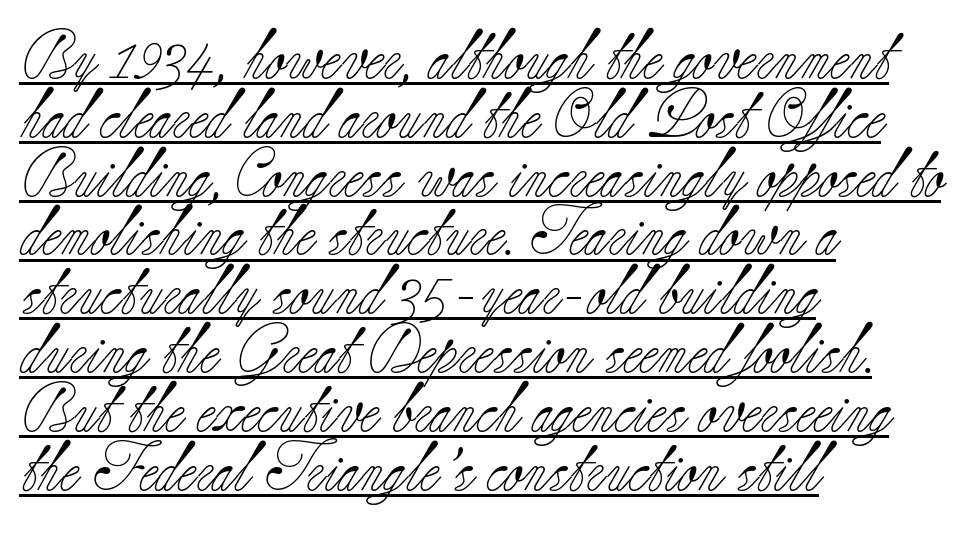
Q: Is the text bold? A: No.
Q: Is the text italic (slanted)? A: Yes.
Q: Is the typeface a serif or a sans-serif typeface? A: Serif.
Q: Is the text underlined? A: Yes.
Q: How is the paragraph aligned? A: Left-aligned.
Q: Is the spacing between letters normal or unusually wide? A: Normal.
Q: Width (condensed, normal, or wide)? A: Normal.
Q: Stroke contrast? A: Low.
Q: x-height? A: Small.
Q: Monospaced? A: No.
